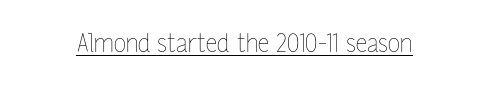
The letterforms sit at book weight or below. Posture: upright roman. Here the glyphs are tracked normally, forming tight word shapes. The words here are underlined.
